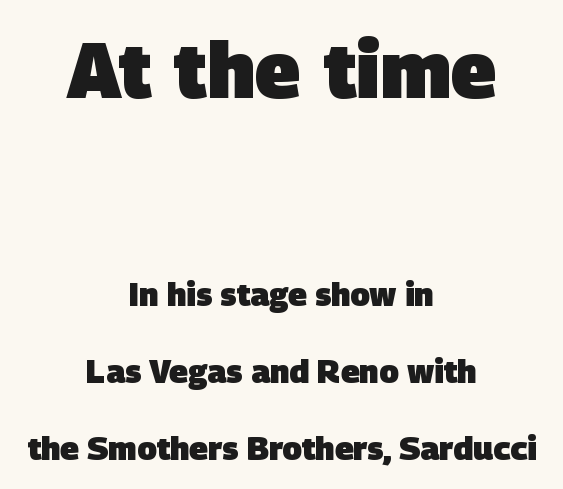
{"serif": "no", "bold": "yes", "weight": "heavy", "width": "normal", "stroke_contrast": "low", "x_height": "large", "monospaced": "no", "underline": "no", "align": "center", "line_spacing": "loose", "line_spacing_ratio": 2.41, "letter_spacing": "normal", "letter_spacing_em": 0.0, "larger_block": "first", "size_ratio": 2.47, "glyph_px": 79}
